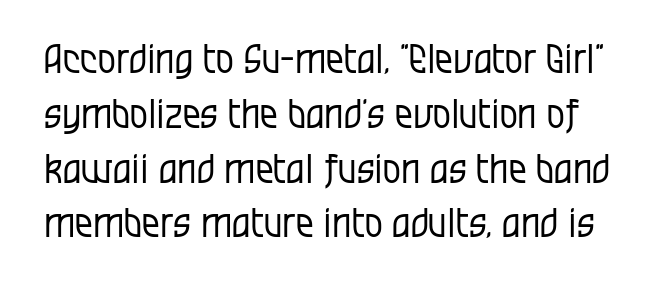
The image shows 40 px regular-weight, condensed sans-serif type, upright; set normal line spacing (1.37x), normal letter spacing, not underlined; low stroke contrast and a large x-height.
